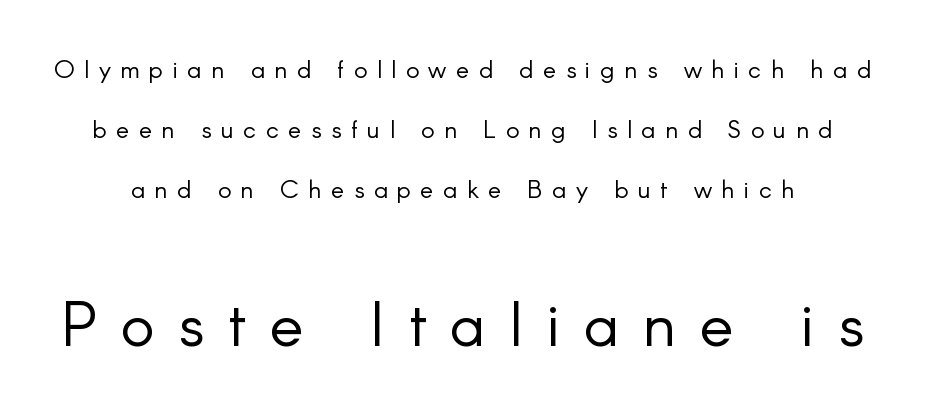
Line spacing here is loose. The letters stand straight up with perfectly vertical stems. The face used here is proportionally spaced, like ordinary book or web type. The characters are drawn with everyday or finer stroke widths. Students, note that the glyphs here are deliberately spaced far apart. Two sizes are in play, and the larger belongs to the second block.
